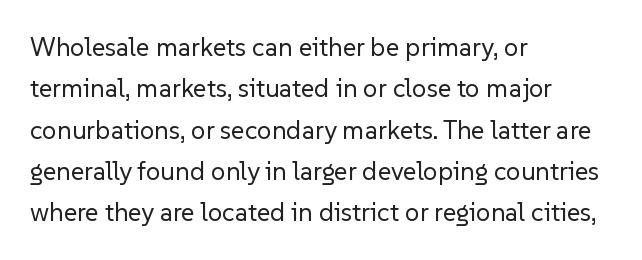
Each stroke keeps to a modest, everyday thickness or less. Whoever set this chose a conventional vertical rhythm. Caption: multi-line text, flush left, ragged right. Underlining? Definitely not there.
